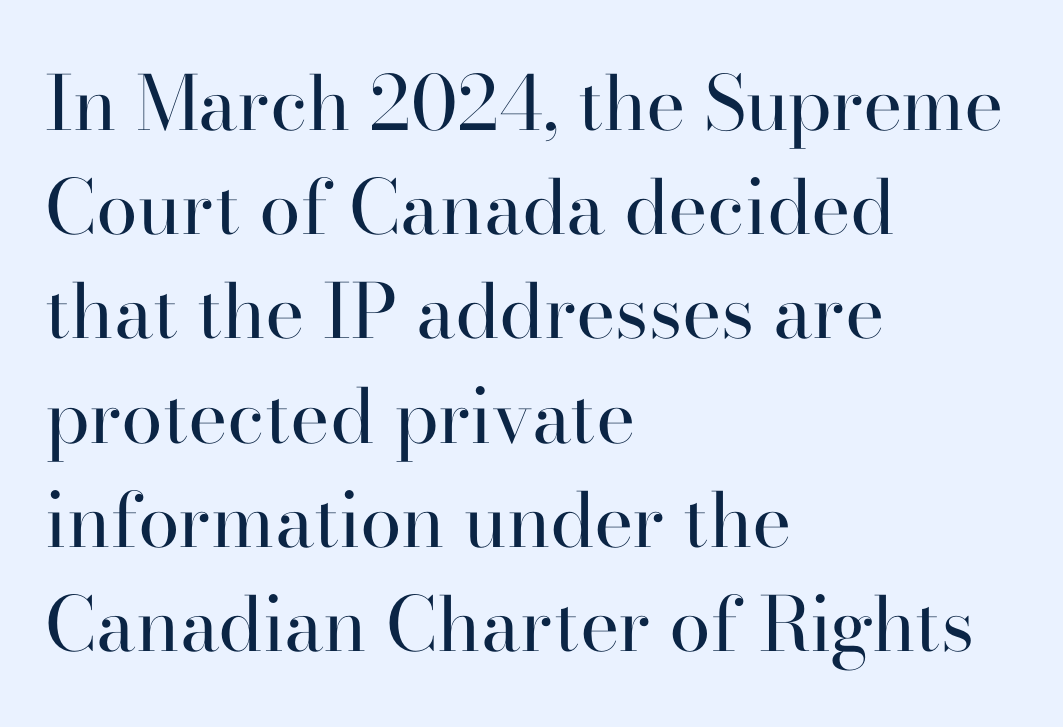
The image shows 75 px regular-weight serif type, upright; set left-aligned, normal line spacing (1.39x), normal letter spacing, not underlined; high stroke contrast and a small x-height.
